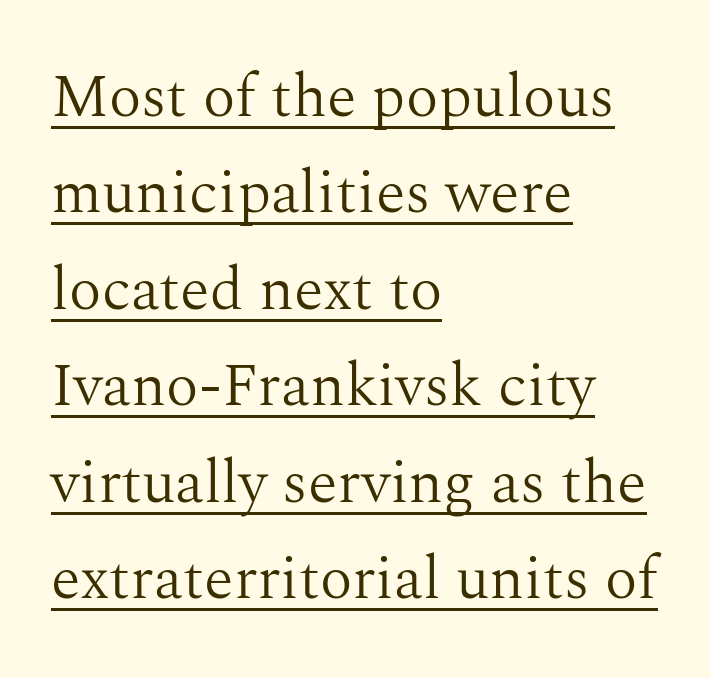
The image shows 61 px light serif type, upright; set left-aligned, normal line spacing (1.58x), normal letter spacing, underlined; medium stroke contrast and a medium x-height.
